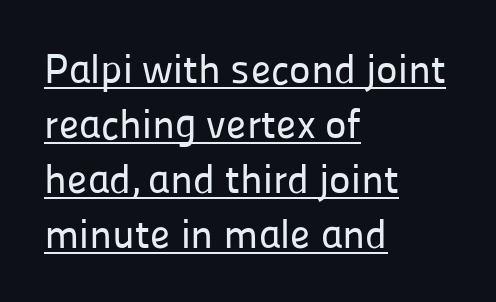
The image shows 41 px sans-serif type, upright; set left-aligned, normal line spacing (1.34x), normal letter spacing, underlined; low stroke contrast and a medium x-height.
